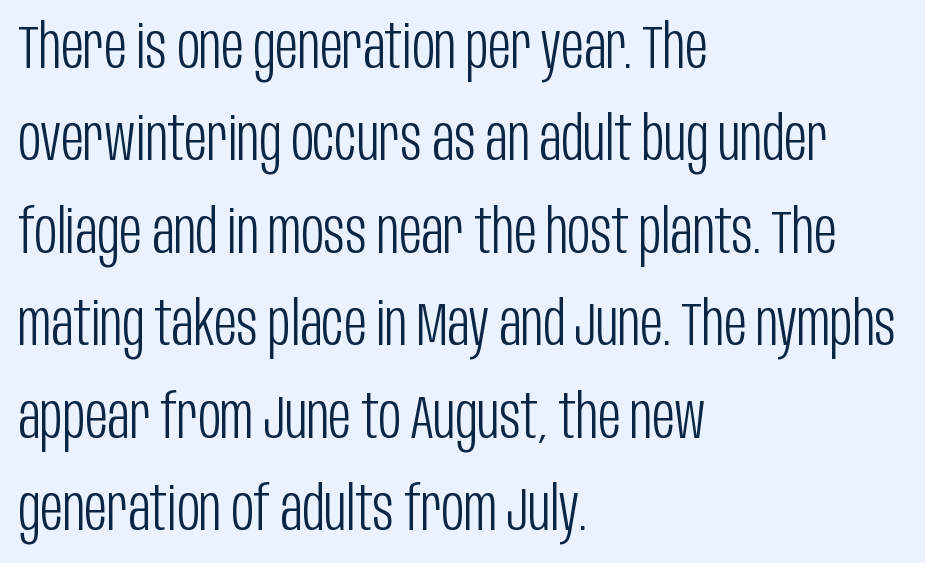
This is roman type, the default non-slanted kind. No extra tracking has been applied to these lines. You could not count columns in this text — the font is proportionally spaced. The gap between lines stays unmarked. This is sans-serif lettering, the kind often seen on screens and signage. Line beginnings align vertically; line endings do not.
